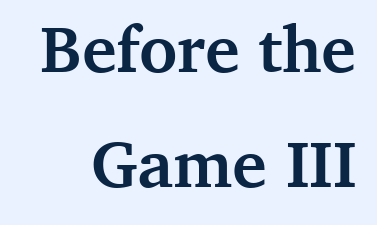
{"serif": "yes", "italic": "no", "bold": "yes", "weight": "semibold", "width": "normal", "stroke_contrast": "medium", "x_height": "medium", "monospaced": "no", "underline": "no", "line_spacing_ratio": 1.75, "letter_spacing": "normal", "letter_spacing_em": 0.0, "glyph_px": 66}
